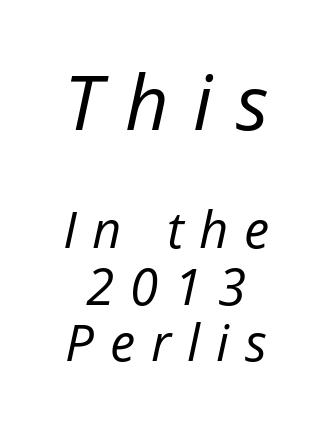
{"italic": "yes", "lean": "right", "slant_degrees": 12, "bold": "no", "weight": "regular", "width": "normal", "stroke_contrast": "low", "x_height": "medium", "monospaced": "no", "underline": "no", "align": "center", "line_spacing": "tight", "line_spacing_ratio": 1.11, "letter_spacing": "wide", "letter_spacing_em": 0.31, "larger_block": "first", "size_ratio": 1.49, "glyph_px": 76}
